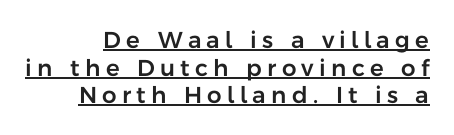
Like a heading marked for emphasis, these lines bear an underscore. Characters remain perfectly vertical along every line. Between one letter and the next there's a generous, obvious gap. The lines are quadded right.
